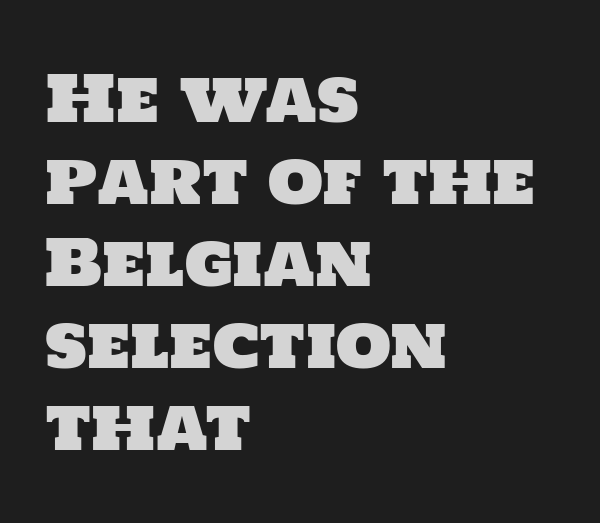
The image shows 64 px sans-serif type; set left-aligned, normal line spacing (1.28x), normal letter spacing, not underlined; low stroke contrast and a large x-height.
